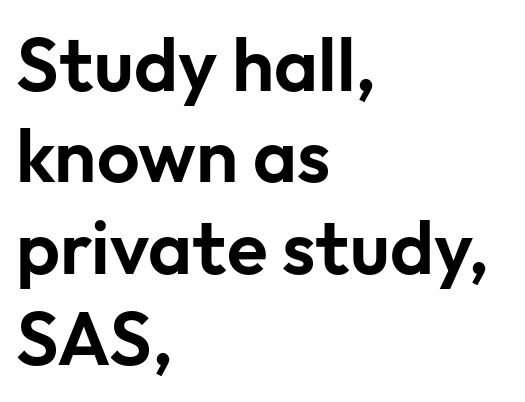
Q: Is the text italic (slanted)? A: No, it is upright.
Q: Is the typeface a serif or a sans-serif typeface? A: Sans-serif.
Q: Is the text underlined? A: No.
Q: How is the paragraph aligned? A: Left-aligned.
Q: Is the spacing between letters normal or unusually wide? A: Normal.
Q: Width (condensed, normal, or wide)? A: Normal.
Q: Stroke contrast? A: Low.
Q: x-height? A: Medium.
Q: Monospaced? A: No.
